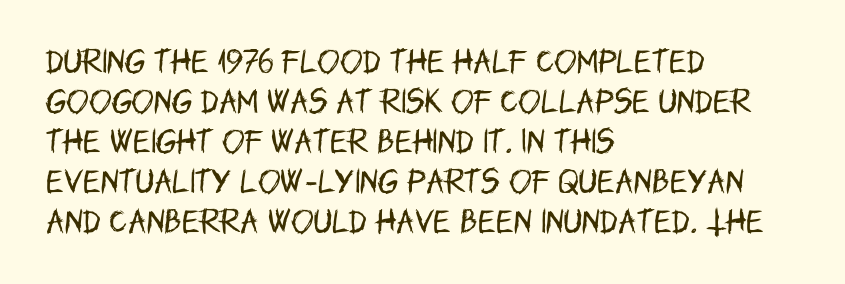
The image shows 27 px text type, upright; set left-aligned, normal line spacing (1.48x), normal letter spacing, not underlined.
